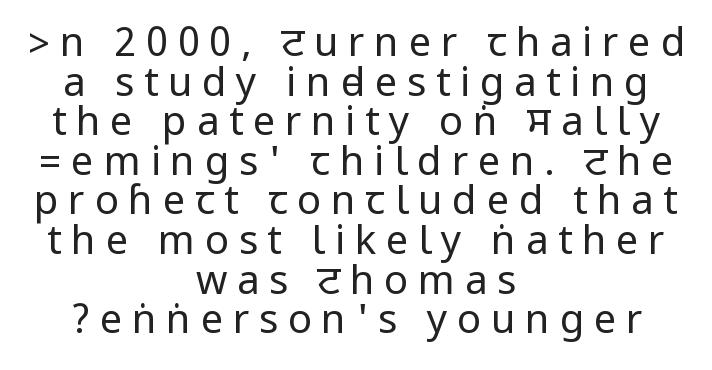
Q: Is the text bold? A: No.
Q: Is the text italic (slanted)? A: No, it is upright.
Q: Is the typeface a serif or a sans-serif typeface? A: Sans-serif.
Q: Is the text underlined? A: No.
Q: How is the paragraph aligned? A: Centered.
Q: Is the spacing between letters normal or unusually wide? A: Unusually wide.
Q: Is the spacing between lines tight, normal or loose? A: Tight.
Q: Width (condensed, normal, or wide)? A: Condensed.
Q: Stroke contrast? A: Low.
